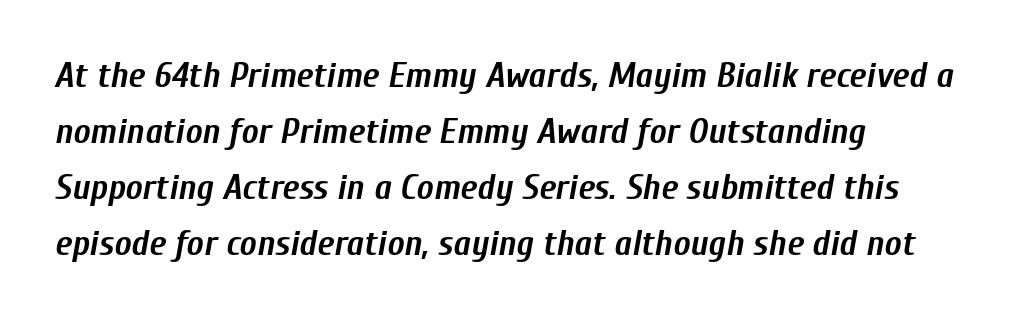
{"italic": "yes", "lean": "right", "slant_degrees": 10, "bold": "yes", "weight": "semibold", "width": "condensed", "stroke_contrast": "low", "x_height": "medium", "monospaced": "no", "underline": "no", "align": "left", "line_spacing": "normal", "line_spacing_ratio": 1.56, "letter_spacing": "normal", "letter_spacing_em": 0.0, "glyph_px": 36}
